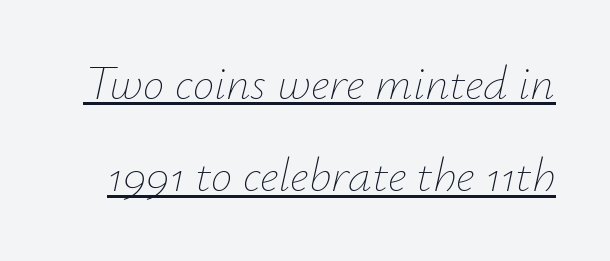
Q: Is the text bold? A: No.
Q: Is the text italic (slanted)? A: Yes, it leans right by about 12 degrees.
Q: Is the text underlined? A: Yes.
Q: Is the spacing between letters normal or unusually wide? A: Normal.
Q: Is the spacing between lines tight, normal or loose? A: Loose.
Q: Width (condensed, normal, or wide)? A: Normal.
Q: Stroke contrast? A: Low.
Q: x-height? A: Small.
Q: Monospaced? A: No.
